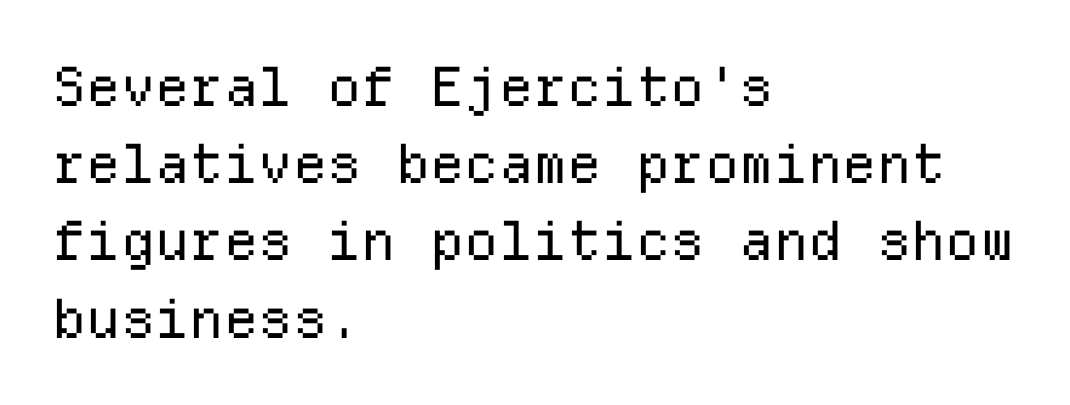
Has an underline been added? It has not. One glance says typical: line gaps are just what's usual. Line starts are locked; line ends wander. Characters follow at the spacing the type designer built in. A typesetter would call this monospace, since all characters share one set width. Is this a heavy cut? Hardly; it is regular or lighter.
